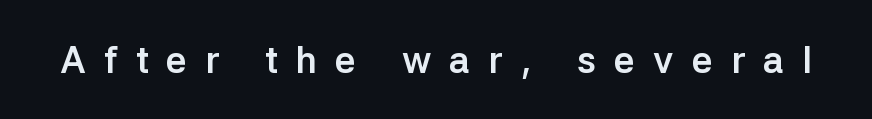
The image shows 37 px semibold sans-serif type, upright; set unusually wide letter spacing (+0.49 em), not underlined; low stroke contrast and a medium x-height.
